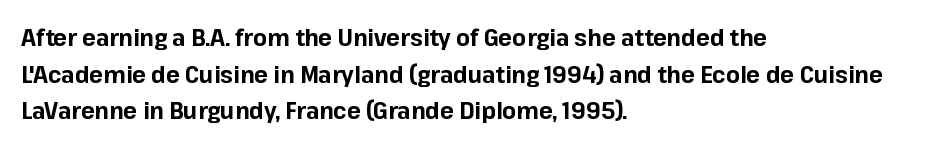
{"italic": "no", "bold": "yes", "underline": "no", "align": "left", "line_spacing": "normal", "line_spacing_ratio": 1.59, "letter_spacing": "normal", "letter_spacing_em": 0.0, "glyph_px": 23}
